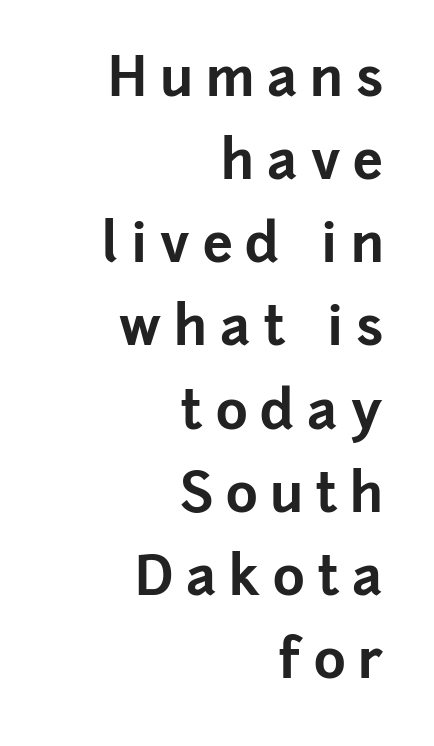
{"serif": "no", "italic": "no", "bold": "yes", "weight": "bold", "width": "normal", "stroke_contrast": "low", "x_height": "medium", "monospaced": "no", "underline": "no", "align": "right", "line_spacing": "normal", "line_spacing_ratio": 1.54, "letter_spacing": "wide", "letter_spacing_em": 0.24, "glyph_px": 54}
